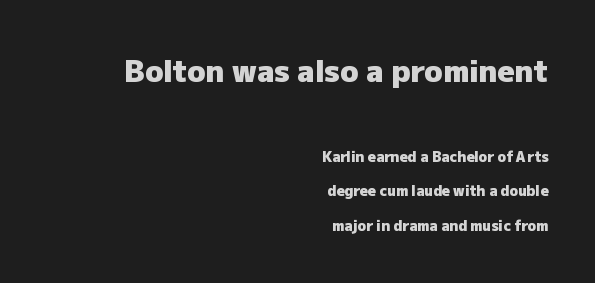
{"serif": "no", "italic": "no", "bold": "yes", "weight": "heavy", "width": "normal", "stroke_contrast": "low", "x_height": "medium", "monospaced": "no", "underline": "no", "align": "right", "line_spacing": "loose", "line_spacing_ratio": 2.46, "letter_spacing": "normal", "letter_spacing_em": 0.0, "larger_block": "first", "size_ratio": 2.14, "glyph_px": 30}
